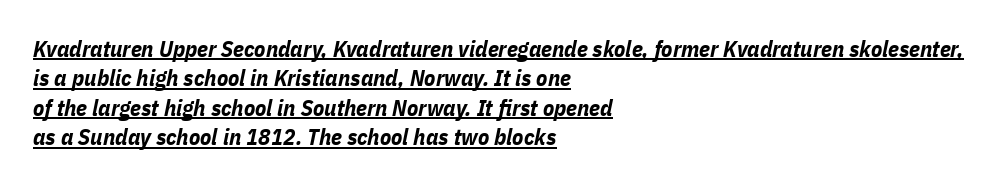
Horizontal alignment here is leftward, the default for most running prose. A normal amount of white space separates one row of letters from the next. A typesetter would mark this as italic. The glyphs are accompanied by a horizontal stroke just below them. Characters follow at the spacing the type designer built in. You'd pick this weight for a headline — it's a proper bold.
